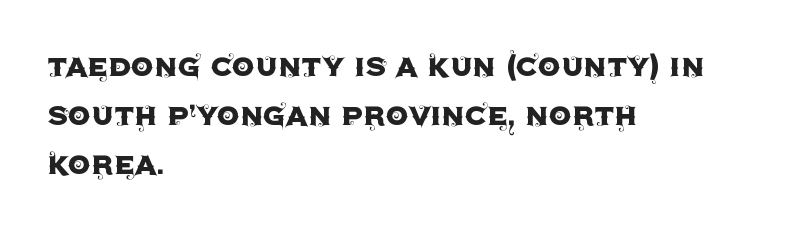
{"serif": "no", "italic": "no", "width": "normal", "x_height": "large", "monospaced": "no", "underline": "no", "align": "left", "line_spacing": "normal", "line_spacing_ratio": 1.36, "letter_spacing": "normal", "letter_spacing_em": 0.0, "glyph_px": 36}
